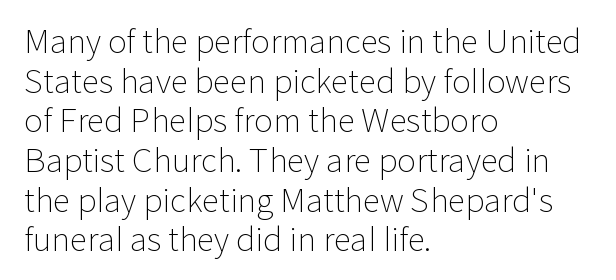
The image shows 32 px light sans-serif type, upright; set left-aligned, line spacing 1.24x, normal letter spacing, not underlined; low stroke contrast and a medium x-height.
